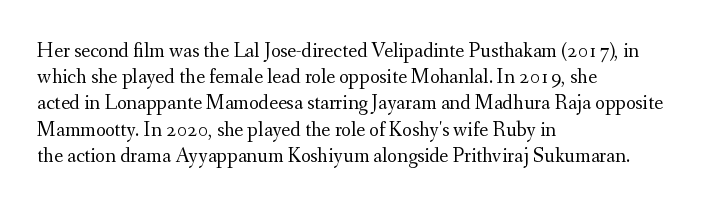
Q: Is the text bold? A: No.
Q: Is the text italic (slanted)? A: No, it is upright.
Q: Is the text underlined? A: No.
Q: How is the paragraph aligned? A: Left-aligned.
Q: Is the spacing between letters normal or unusually wide? A: Normal.
Q: Is the spacing between lines tight, normal or loose? A: Normal.
